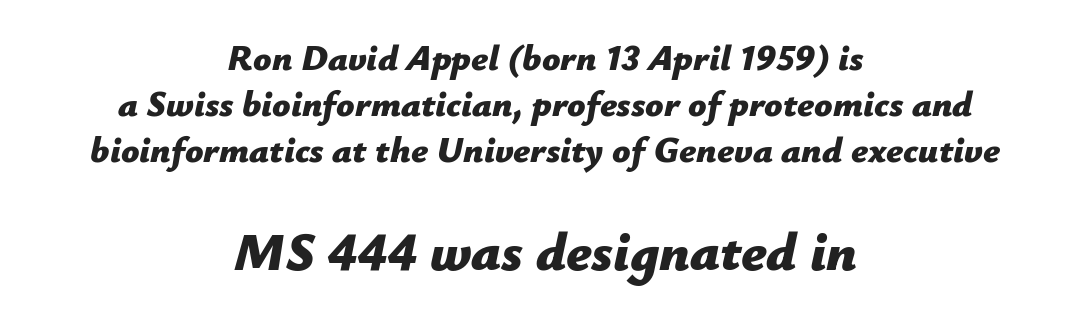
{"italic": "yes", "lean": "right", "slant_degrees": 12, "bold": "yes", "weight": "bold", "width": "normal", "stroke_contrast": "low", "x_height": "medium", "monospaced": "no", "underline": "no", "align": "center", "line_spacing": "normal", "line_spacing_ratio": 1.28, "letter_spacing": "normal", "letter_spacing_em": 0.0, "larger_block": "second", "size_ratio": 1.5, "glyph_px": 54}
